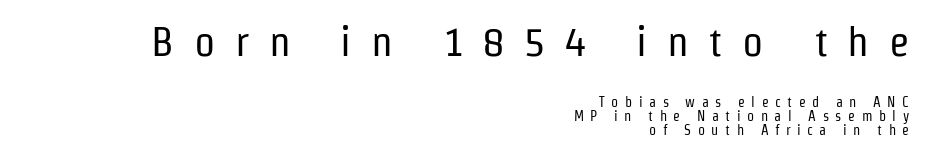
Q: Is the text bold? A: No.
Q: Is the text italic (slanted)? A: No, it is upright.
Q: Is the typeface a serif or a sans-serif typeface? A: Sans-serif.
Q: Is the text underlined? A: No.
Q: How is the paragraph aligned? A: Right-aligned.
Q: Is the spacing between letters normal or unusually wide? A: Unusually wide.
Q: Is the spacing between lines tight, normal or loose? A: Tight.
Q: Which block of text is set in a larger size, the first (top) or the second (bottom)? A: The first (top) one.
Q: Width (condensed, normal, or wide)? A: Condensed.
Q: Stroke contrast? A: Low.
Q: x-height? A: Medium.
Q: Monospaced? A: No.
